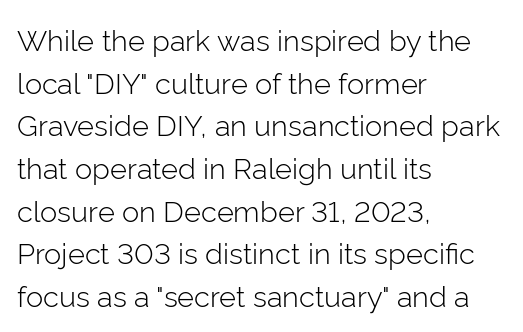
Q: Is the text bold? A: No.
Q: Is the text italic (slanted)? A: No, it is upright.
Q: Is the typeface a serif or a sans-serif typeface? A: Sans-serif.
Q: Is the text underlined? A: No.
Q: How is the paragraph aligned? A: Left-aligned.
Q: Is the spacing between letters normal or unusually wide? A: Normal.
Q: Is the spacing between lines tight, normal or loose? A: Normal.
Q: Width (condensed, normal, or wide)? A: Normal.
Q: Stroke contrast? A: Low.
Q: x-height? A: Medium.
Q: Monospaced? A: No.
